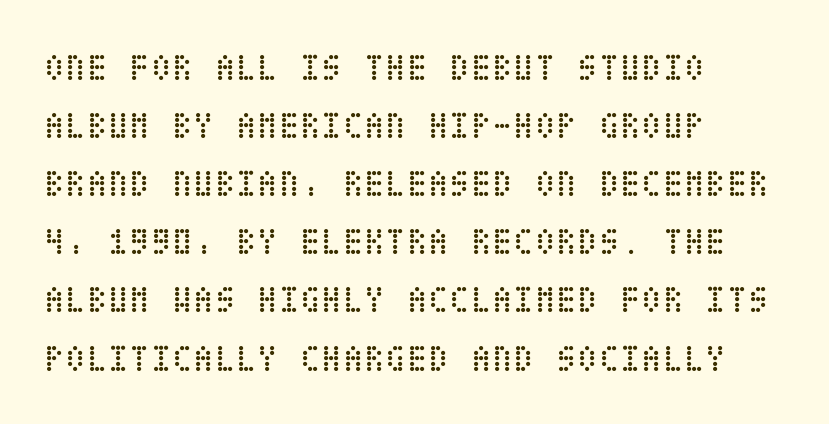
The image shows 39 px regular-weight, condensed type, upright; set left-aligned, normal line spacing (1.49x), normal letter spacing, not underlined; low stroke contrast and a large x-height.
